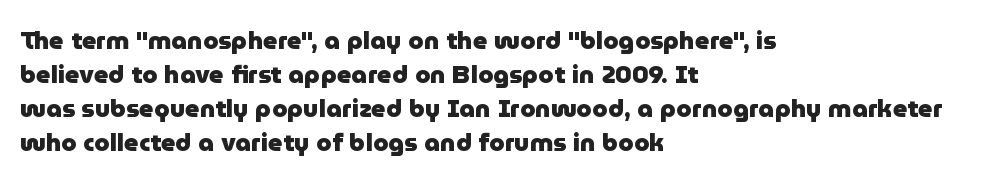
Just letters on the line, the space beneath them empty. No italicization has been applied; the sample stays upright. The rows are spaced the way most documents space them. The glyphs have the mass of a bold cut. Look at the tracking — it's just the regular setting, nothing added. Each line starts at the same left margin while the right side varies.
